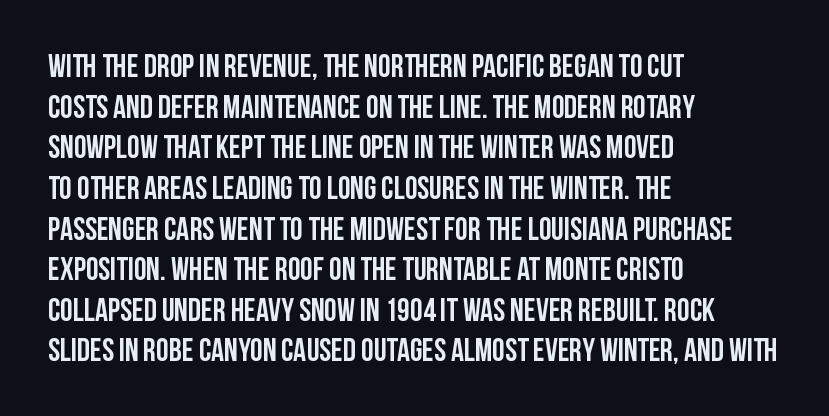
The image shows 32 px condensed sans-serif type, upright; set left-aligned, normal line spacing (1.27x), normal letter spacing, not underlined; low stroke contrast and a large x-height.
